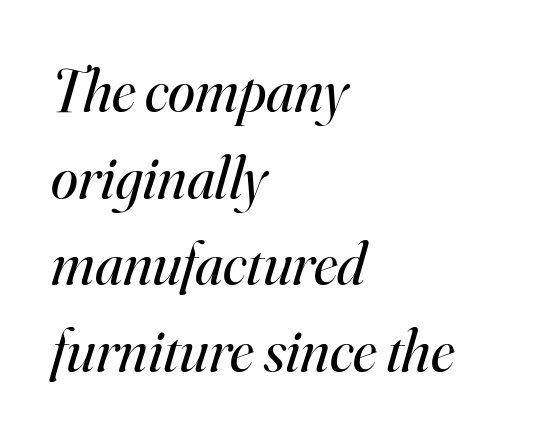
Is the type heavy? It reads as light-to-regular instead. The passage shown is typed in a proportional face where columns would drift. A typesetter would call this zero additional tracking. The ragged edge is on the right, which tells us the setting is flush left. The text carries the slant typical of an italic or oblique font.
